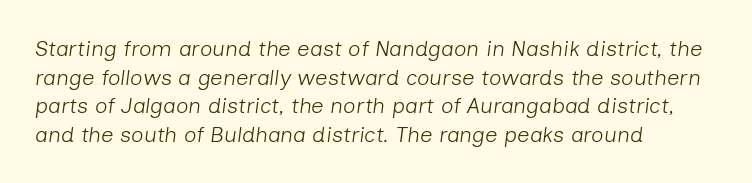
Q: Is the text bold? A: No.
Q: Is the text italic (slanted)? A: Yes, it leans right by about 7 degrees.
Q: Is the text underlined? A: No.
Q: How is the paragraph aligned? A: Left-aligned.
Q: Is the spacing between letters normal or unusually wide? A: Normal.
Q: Is the spacing between lines tight, normal or loose? A: Normal.
